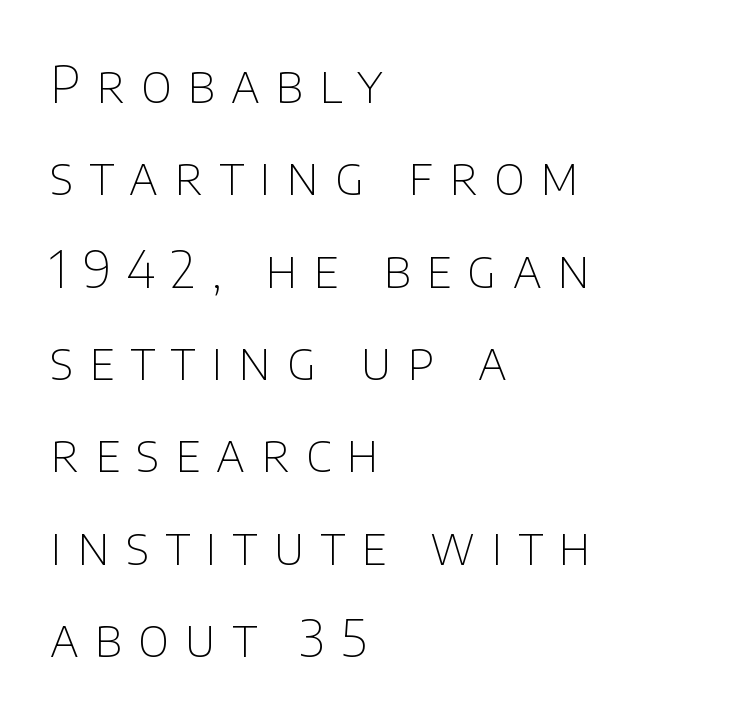
Q: Is the text bold? A: No.
Q: Is the text italic (slanted)? A: No, it is upright.
Q: Is the typeface a serif or a sans-serif typeface? A: Sans-serif.
Q: Is the text underlined? A: No.
Q: How is the paragraph aligned? A: Left-aligned.
Q: Is the spacing between letters normal or unusually wide? A: Unusually wide.
Q: Width (condensed, normal, or wide)? A: Normal.
Q: Stroke contrast? A: Low.
Q: x-height? A: Large.
Q: Monospaced? A: No.
